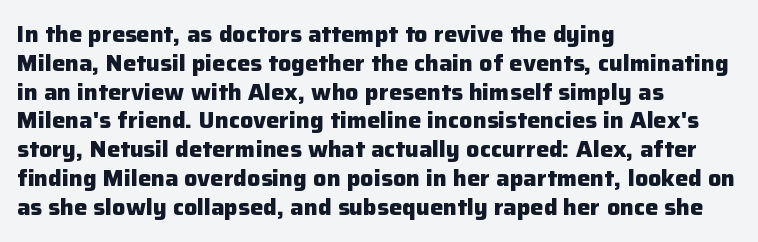
{"italic": "no", "bold": "yes", "underline": "no", "align": "left", "line_spacing": "normal", "line_spacing_ratio": 1.31, "letter_spacing": "normal", "letter_spacing_em": 0.0, "glyph_px": 22}
